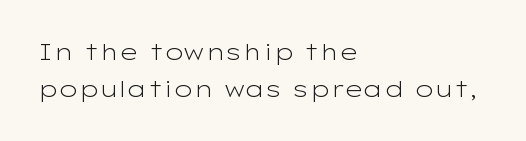
The image shows 23 px text type, upright; set left-aligned, normal line spacing (1.62x), normal letter spacing, not underlined.
